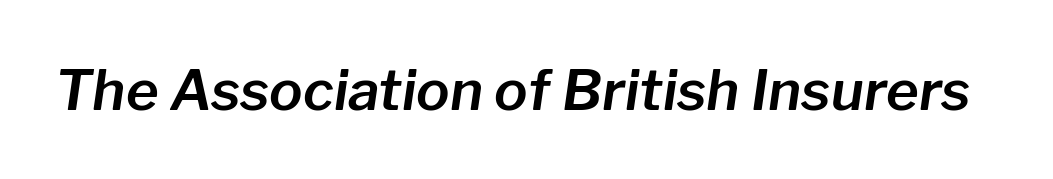
The image shows 56 px text type, italic (leaning right); set normal letter spacing, not underlined; low stroke contrast and a medium x-height.
